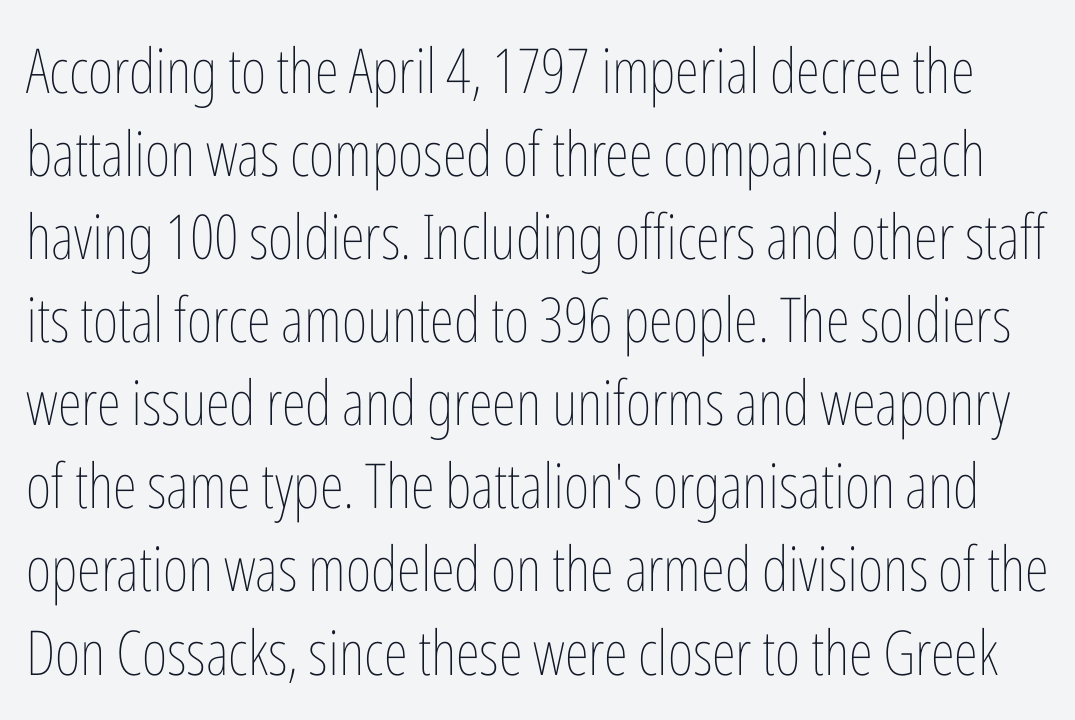
The image shows 62 px thin, condensed type, upright; set normal line spacing (1.34x), normal letter spacing, not underlined; low stroke contrast and a medium x-height.
